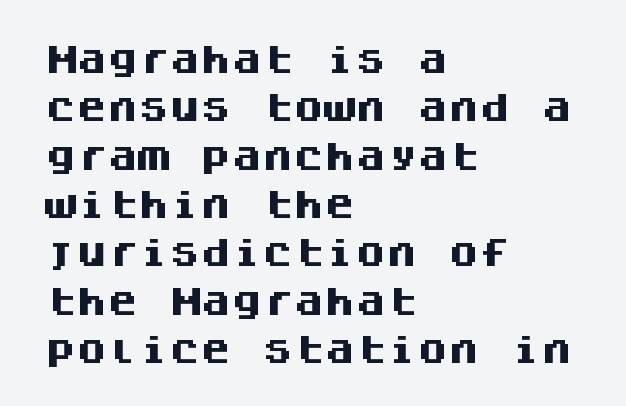
{"serif": "no", "italic": "no", "bold": "yes", "weight": "heavy", "width": "normal", "stroke_contrast": "medium", "x_height": "large", "monospaced": "yes", "underline": "no", "align": "left", "line_spacing": "normal", "line_spacing_ratio": 1.56, "letter_spacing": "normal", "letter_spacing_em": 0.0, "glyph_px": 31}
